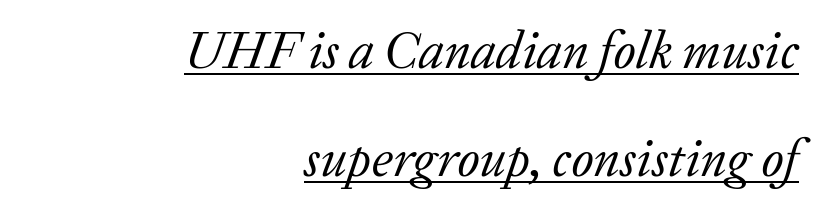
{"serif": "yes", "italic": "yes", "lean": "right", "slant_degrees": 20, "bold": "no", "weight": "regular", "width": "normal", "stroke_contrast": "low", "x_height": "medium", "monospaced": "no", "underline": "yes", "align": "right", "line_spacing": "loose", "line_spacing_ratio": 2.08, "letter_spacing": "normal", "letter_spacing_em": 0.0, "glyph_px": 52}
